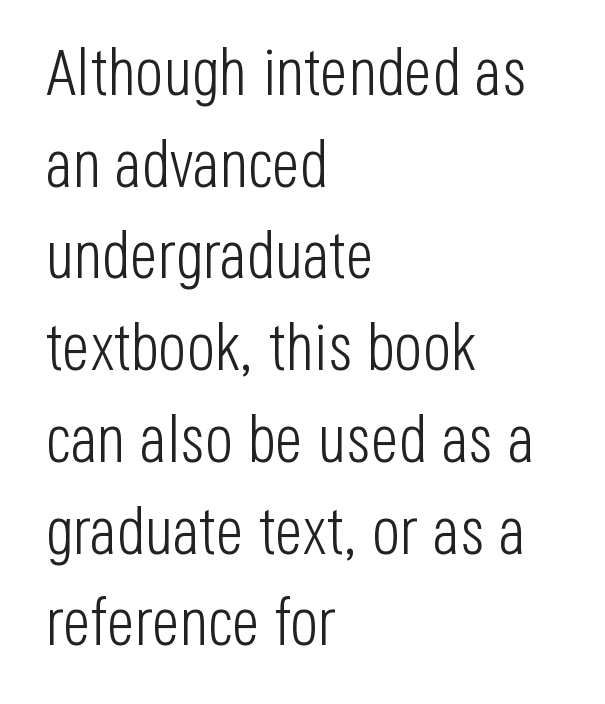
{"serif": "no", "italic": "no", "bold": "no", "weight": "light", "width": "condensed", "stroke_contrast": "low", "x_height": "large", "monospaced": "no", "underline": "no", "align": "left", "line_spacing": "normal", "line_spacing_ratio": 1.39, "letter_spacing": "normal", "letter_spacing_em": 0.0, "glyph_px": 66}
